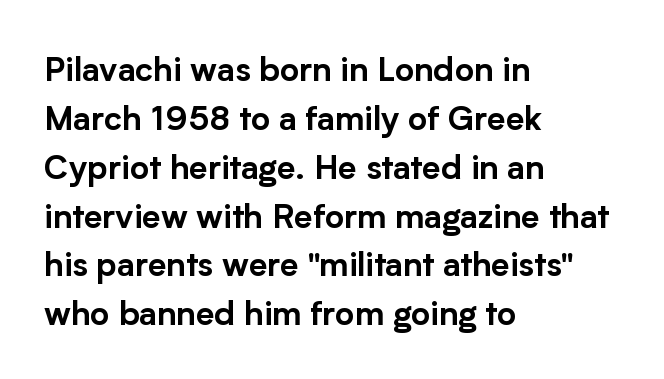
The image shows 33 px sans-serif type, upright; set left-aligned, normal line spacing (1.48x), normal letter spacing, not underlined; low stroke contrast and a medium x-height.
